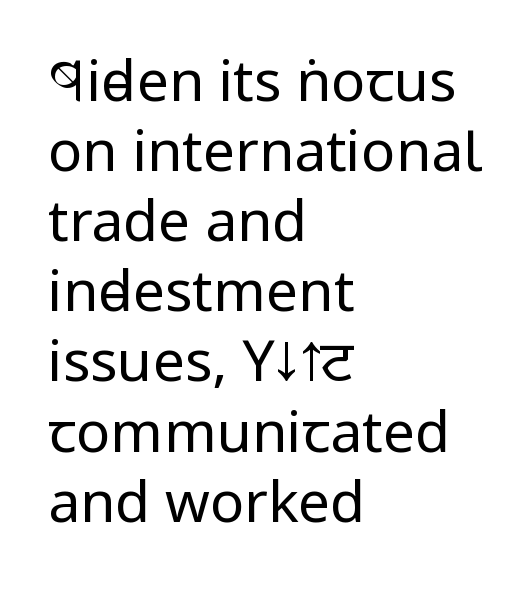
The image shows 57 px regular-weight, condensed sans-serif type, upright; set left-aligned, line spacing 1.23x, normal letter spacing, not underlined; low stroke contrast and a large x-height.
